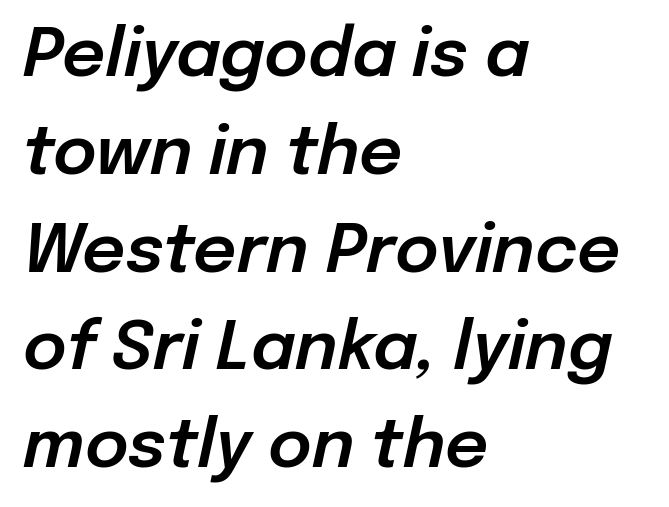
Q: Is the text italic (slanted)? A: Yes, it leans right by about 12 degrees.
Q: Is the text underlined? A: No.
Q: How is the paragraph aligned? A: Left-aligned.
Q: Is the spacing between letters normal or unusually wide? A: Normal.
Q: Is the spacing between lines tight, normal or loose? A: Normal.
Q: Width (condensed, normal, or wide)? A: Normal.
Q: Stroke contrast? A: Low.
Q: x-height? A: Medium.
Q: Monospaced? A: No.
